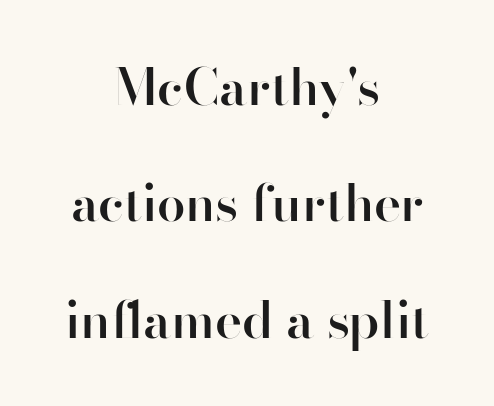
{"serif": "no", "italic": "no", "bold": "semi", "weight": "semibold", "width": "normal", "stroke_contrast": "high", "x_height": "small", "monospaced": "no", "underline": "no", "align": "center", "line_spacing": "loose", "line_spacing_ratio": 2.28, "letter_spacing": "normal", "letter_spacing_em": 0.0, "glyph_px": 51}
